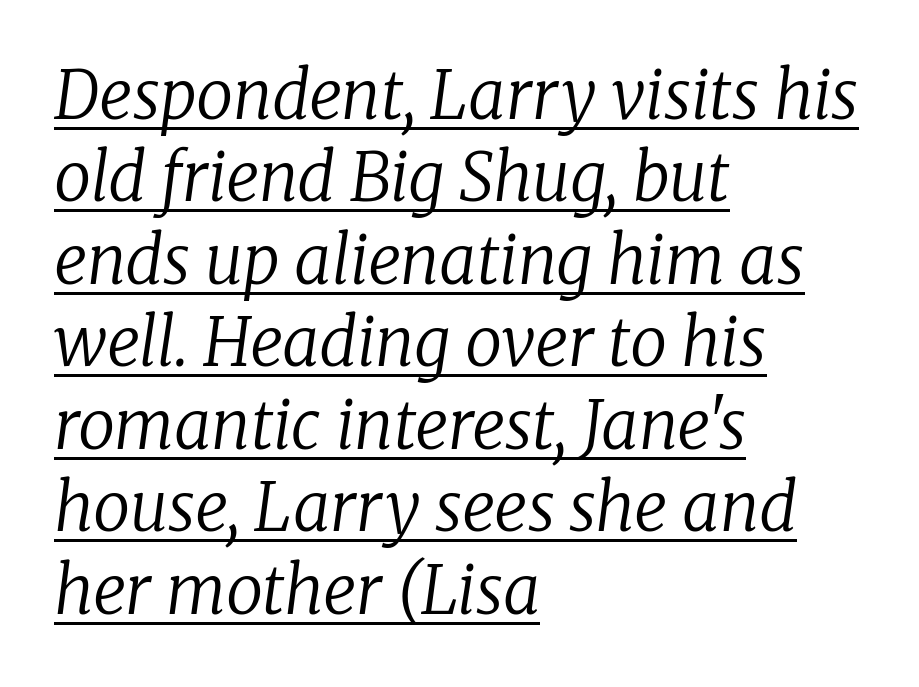
Each new line begins a customary step beneath the previous one. If you drew a ruler down the left edge, every line would touch it. The rendering keeps characters at their native spacing. Caption: face not bold, strokes unweighted. The glyphs look as if they've been sheared to an angle. These lines are rendered in a variable-pitch font.
